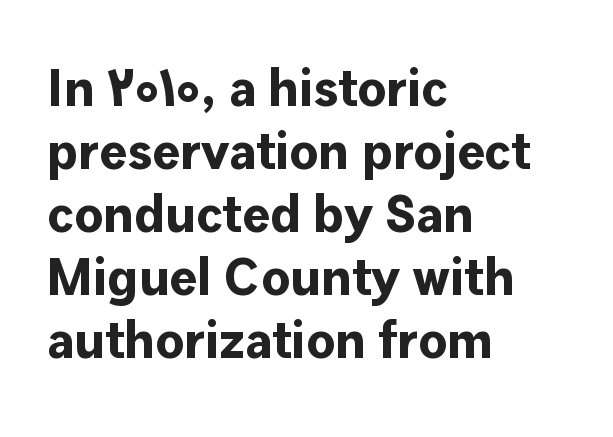
{"serif": "no", "italic": "no", "bold": "yes", "weight": "bold", "width": "normal", "stroke_contrast": "low", "x_height": "medium", "monospaced": "no", "underline": "no", "align": "left", "line_spacing_ratio": 1.21, "letter_spacing": "normal", "letter_spacing_em": 0.0, "glyph_px": 52}
